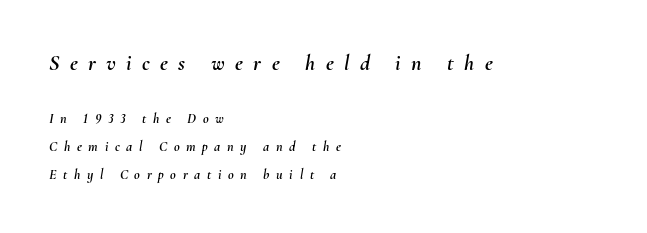
Q: Is the text italic (slanted)? A: Yes, it leans right by about 10 degrees.
Q: Is the text underlined? A: No.
Q: How is the paragraph aligned? A: Left-aligned.
Q: Is the spacing between letters normal or unusually wide? A: Unusually wide.
Q: Is the spacing between lines tight, normal or loose? A: Loose.
Q: Which block of text is set in a larger size, the first (top) or the second (bottom)? A: The first (top) one.
